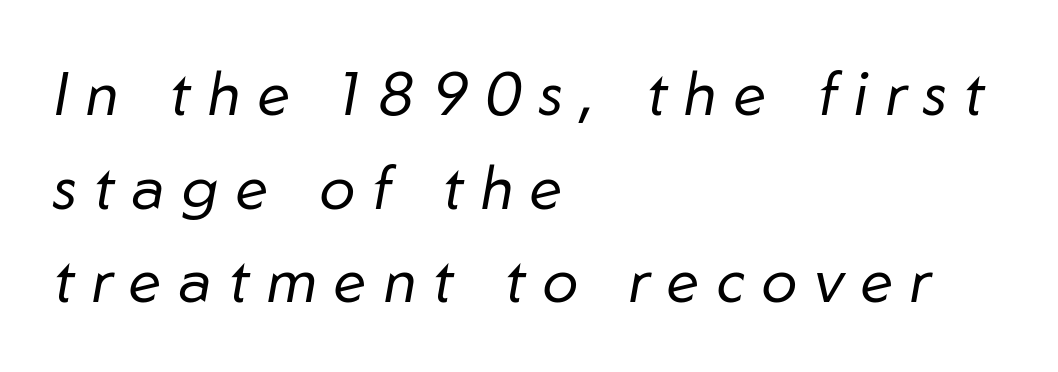
This sample has the flowing, uneven cadence of proportional lettering. The typeface has the unassuming heft of standard copy or less. Summary of vertical rhythm: regular, with standard interline spacing. Yep, that's italic — everything's leaning. Observe the wide spacing: letters keep a clear distance from each other. The strip under each line holds only bare page.
